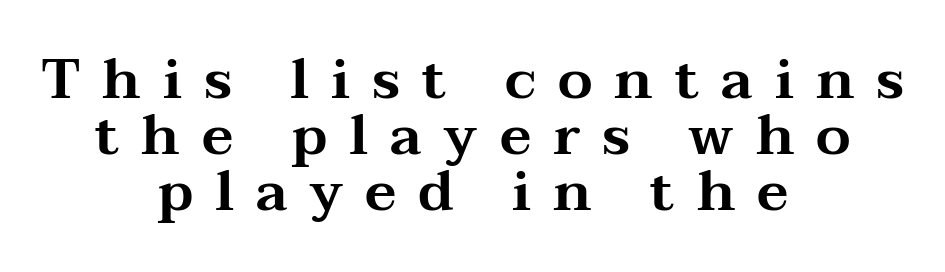
Q: Is the text italic (slanted)? A: No, it is upright.
Q: Is the typeface a serif or a sans-serif typeface? A: Serif.
Q: Is the text underlined? A: No.
Q: How is the paragraph aligned? A: Centered.
Q: Is the spacing between letters normal or unusually wide? A: Unusually wide.
Q: Is the spacing between lines tight, normal or loose? A: Tight.
Q: Width (condensed, normal, or wide)? A: Wide.
Q: Stroke contrast? A: Medium.
Q: x-height? A: Medium.
Q: Monospaced? A: No.
